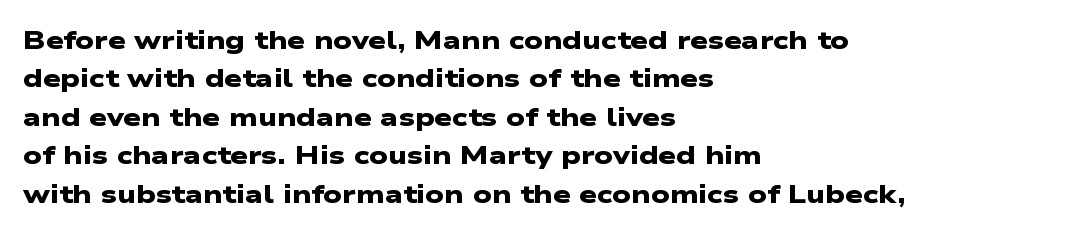
Q: Is the text bold? A: Yes.
Q: Is the text underlined? A: No.
Q: How is the paragraph aligned? A: Left-aligned.
Q: Is the spacing between letters normal or unusually wide? A: Normal.
Q: Is the spacing between lines tight, normal or loose? A: Normal.
